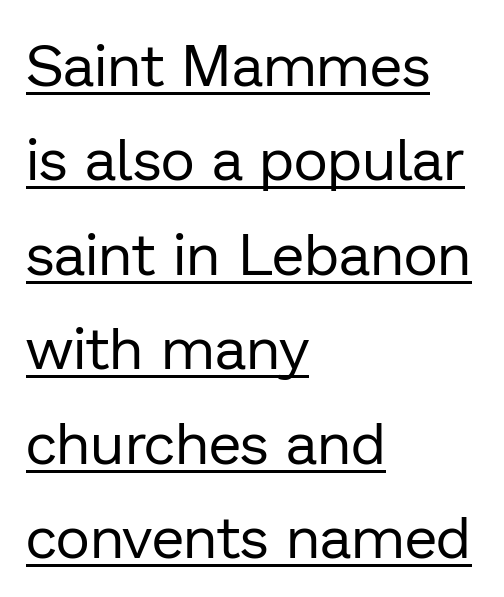
Q: Is the text bold? A: No.
Q: Is the text italic (slanted)? A: No, it is upright.
Q: Is the typeface a serif or a sans-serif typeface? A: Sans-serif.
Q: Is the text underlined? A: Yes.
Q: How is the paragraph aligned? A: Left-aligned.
Q: Is the spacing between letters normal or unusually wide? A: Normal.
Q: Is the spacing between lines tight, normal or loose? A: Normal.
Q: Width (condensed, normal, or wide)? A: Normal.
Q: Stroke contrast? A: Low.
Q: x-height? A: Medium.
Q: Monospaced? A: No.
